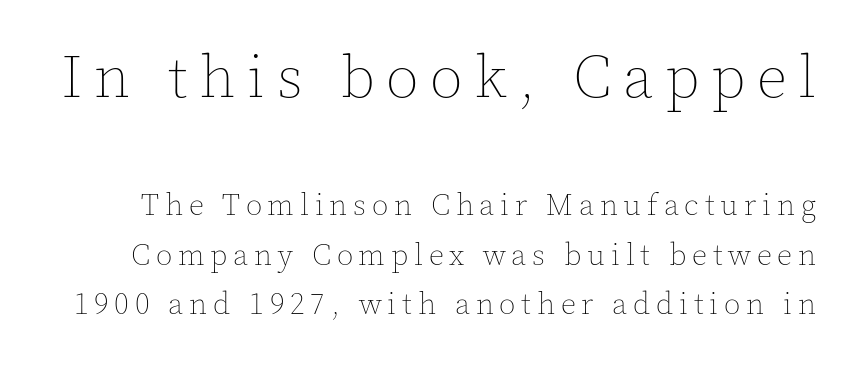
{"italic": "no", "bold": "no", "weight": "thin", "width": "normal", "x_height": "medium", "monospaced": "no", "underline": "no", "line_spacing": "normal", "line_spacing_ratio": 1.64, "larger_block": "first", "size_ratio": 2.0, "glyph_px": 60}
